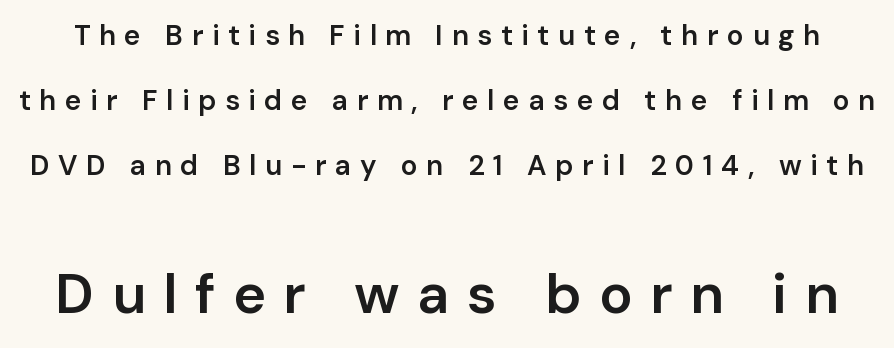
Letter spacing: wide. Does the type have serifs? No, each stem ends abruptly. Any mark beneath the type? The region is blank. Tall strokes in this sample are plumb rather than angled. The glyphs have the mass of a demibold cut, below bold. Looks like regular typesetting: each glyph gets only the width it needs.
